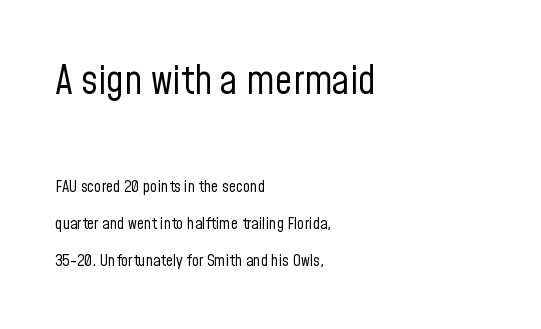
The image shows 39 px regular-weight, condensed sans-serif type, upright; set left-aligned, loose line spacing (2.31x), normal letter spacing, not underlined; the first (top) block is 2.44x larger; low stroke contrast and a medium x-height.
